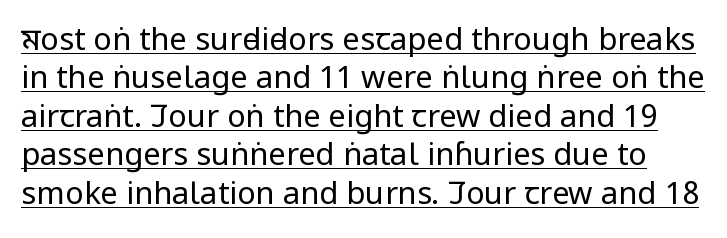
{"serif": "no", "italic": "no", "bold": "no", "weight": "regular", "width": "condensed", "stroke_contrast": "low", "x_height": "large", "monospaced": "no", "underline": "yes", "line_spacing_ratio": 1.24, "letter_spacing": "normal", "letter_spacing_em": 0.0, "glyph_px": 31}
